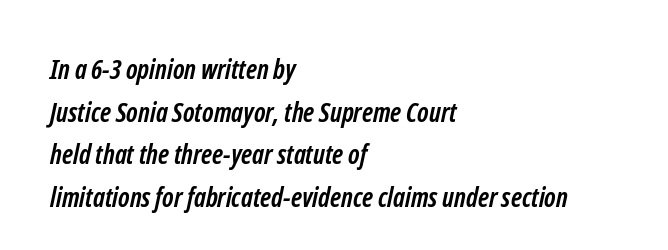
{"bold": "yes", "underline": "no", "align": "left", "line_spacing": "normal", "line_spacing_ratio": 1.58, "letter_spacing": "normal", "letter_spacing_em": 0.0, "glyph_px": 27}
